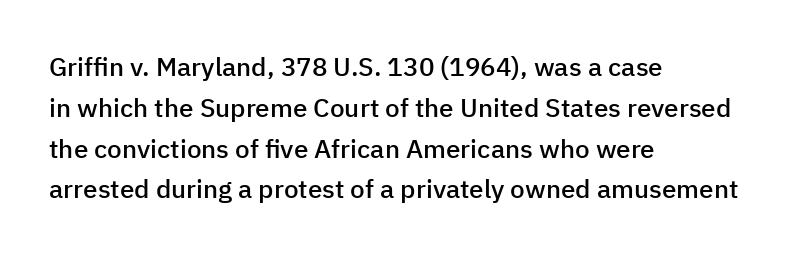
Q: Is the text bold? A: Semi-bold.
Q: Is the text italic (slanted)? A: No, it is upright.
Q: Is the text underlined? A: No.
Q: How is the paragraph aligned? A: Left-aligned.
Q: Is the spacing between letters normal or unusually wide? A: Normal.
Q: Is the spacing between lines tight, normal or loose? A: Normal.
